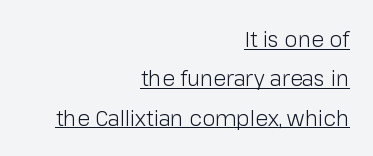
{"italic": "no", "bold": "no", "underline": "yes", "align": "right", "line_spacing_ratio": 1.87, "letter_spacing": "normal", "letter_spacing_em": 0.0, "glyph_px": 21}
